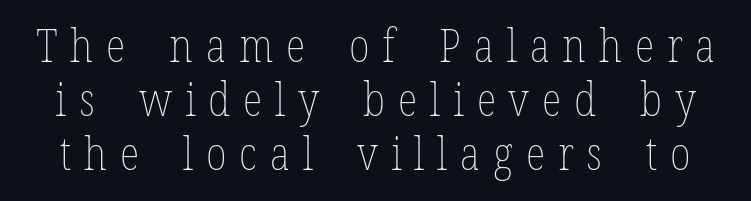
{"italic": "no", "bold": "no", "weight": "thin", "width": "condensed", "stroke_contrast": "low", "x_height": "medium", "monospaced": "no", "underline": "no", "line_spacing_ratio": 1.17, "letter_spacing": "wide", "letter_spacing_em": 0.28, "glyph_px": 46}
